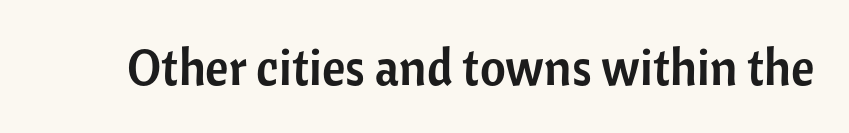
The image shows 50 px sans-serif type, upright; set normal letter spacing, not underlined; low stroke contrast and a medium x-height.
